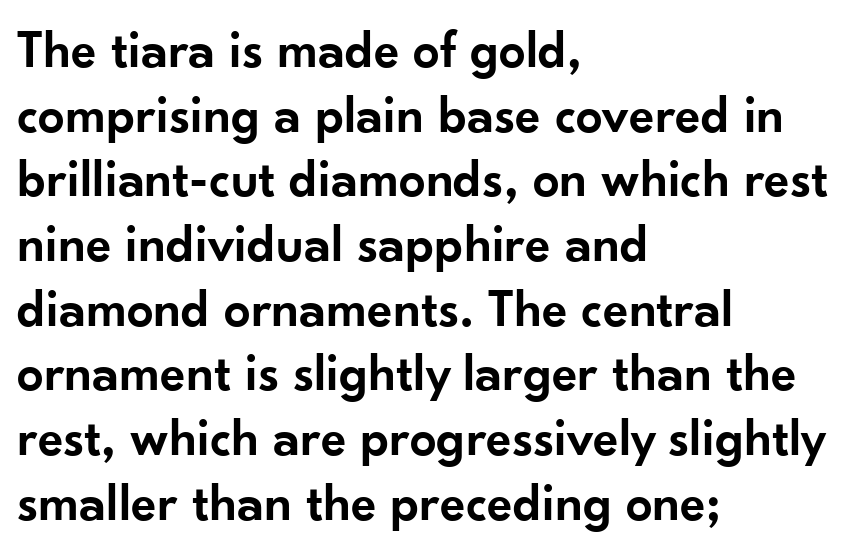
When letters stand straight like this, we call the style roman or upright. Here the designer chose a conventional face with non-uniform glyph widths. The specimen omits any rule beneath the text block's lines. Each letter's strokes conclude bluntly, with no projecting serifs. Spacing between characters is what you'd get straight out of the box. Typeset ragged right — the left edge is the straight one.
